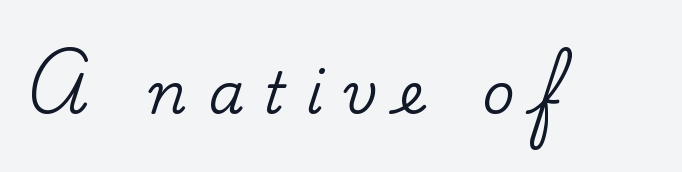
Do the characters align in a grid? No, the font is proportional. Classification — serif. Descender tails drop into unmarked territory. A typesetter would call this heavily tracked-out type.
